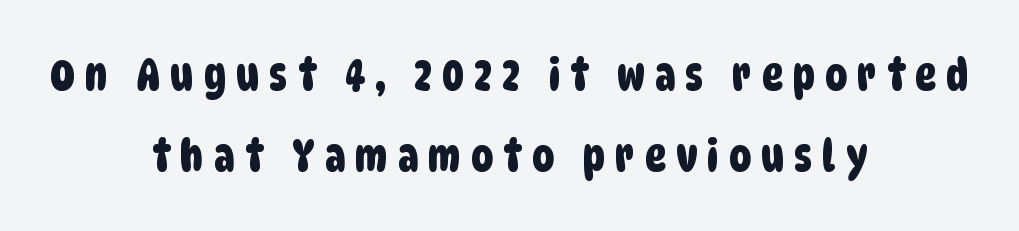
{"serif": "no", "width": "condensed", "stroke_contrast": "low", "x_height": "large", "monospaced": "no", "underline": "no", "align": "center", "line_spacing_ratio": 1.83, "letter_spacing": "wide", "letter_spacing_em": 0.23, "glyph_px": 44}
